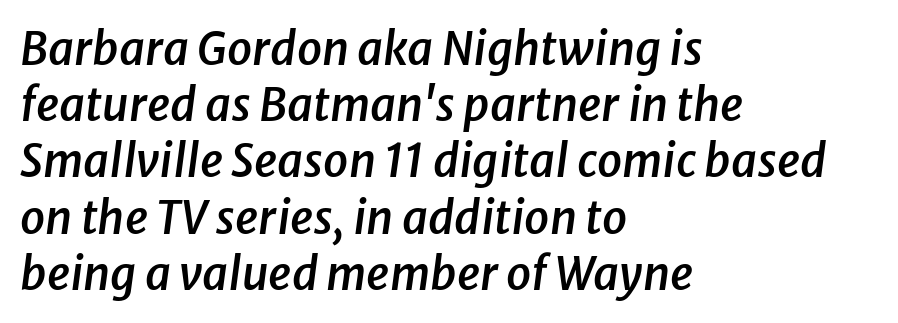
You could not count columns in this text — the font is proportionally spaced. Slightly chunky letters — semibold, I'd say, not full bold. Summary of vertical rhythm: regular, with standard interline spacing. Italic: yes, the glyphs are oblique.
